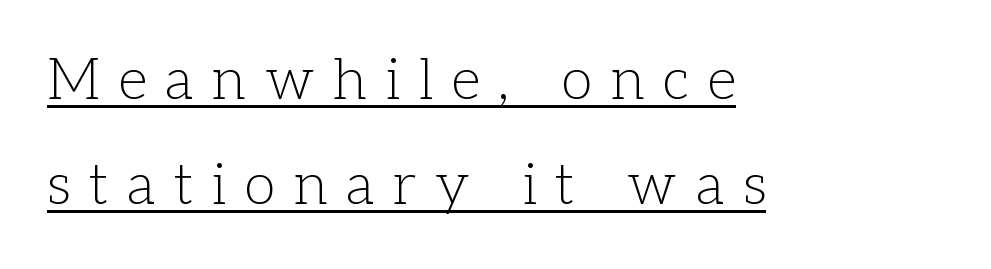
The image shows 57 px light serif type, upright; set left-aligned, line spacing 1.85x, unusually wide letter spacing (+0.33 em), underlined; low stroke contrast and a medium x-height.
